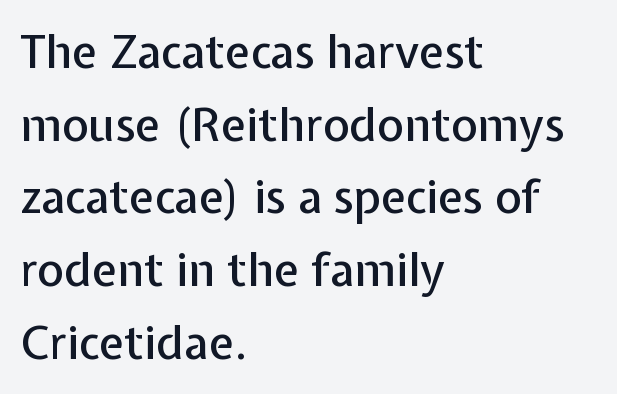
{"serif": "no", "italic": "no", "width": "normal", "stroke_contrast": "low", "x_height": "medium", "monospaced": "no", "underline": "no", "align": "left", "line_spacing": "normal", "line_spacing_ratio": 1.58, "letter_spacing": "normal", "letter_spacing_em": 0.0, "glyph_px": 46}
